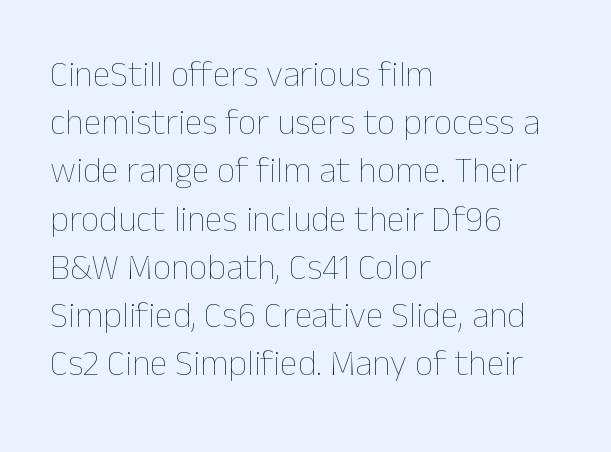
{"italic": "no", "bold": "no", "weight": "thin", "width": "normal", "stroke_contrast": "low", "x_height": "medium", "monospaced": "no", "underline": "no", "align": "left", "line_spacing": "normal", "line_spacing_ratio": 1.34, "letter_spacing": "normal", "letter_spacing_em": 0.0, "glyph_px": 36}
